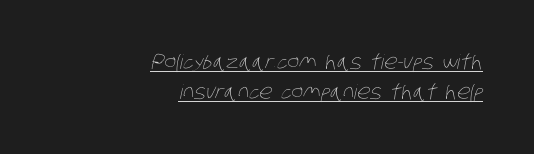
Emphasis is given by a line drawn under the lettering. The tracking reads as untouched default to a designer's eye. This reads as an unemphasized weight, regular at the heaviest. Baseline-to-baseline distance is the conventional proportion of letter height.
